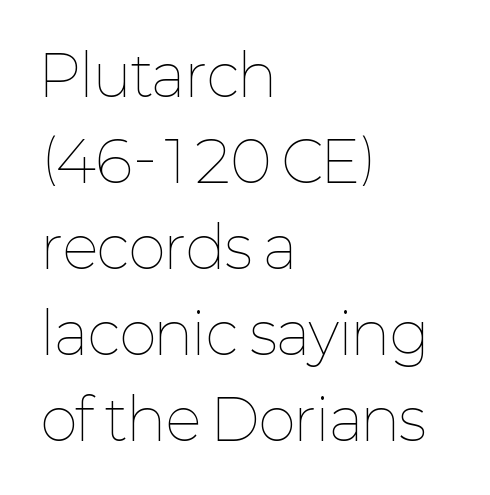
The image shows 57 px thin type, upright; set left-aligned, normal line spacing (1.51x), normal letter spacing, not underlined; low stroke contrast and a medium x-height.
